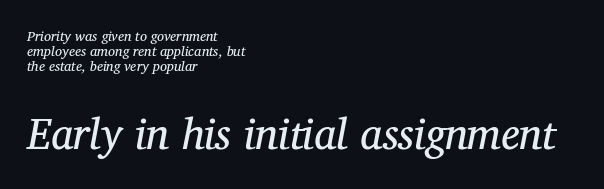
Q: Is the text bold? A: No.
Q: Is the text italic (slanted)? A: Yes, it leans right by about 12 degrees.
Q: Is the typeface a serif or a sans-serif typeface? A: Serif.
Q: Is the text underlined? A: No.
Q: How is the paragraph aligned? A: Left-aligned.
Q: Is the spacing between letters normal or unusually wide? A: Normal.
Q: Is the spacing between lines tight, normal or loose? A: Tight.
Q: Which block of text is set in a larger size, the first (top) or the second (bottom)? A: The second (bottom) one.
Q: Width (condensed, normal, or wide)? A: Normal.
Q: Stroke contrast? A: Medium.
Q: x-height? A: Medium.
Q: Monospaced? A: No.
